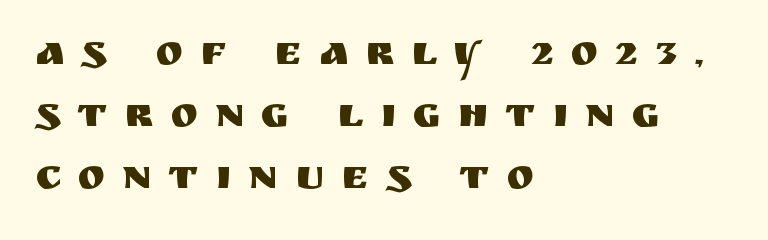
The image shows 41 px sans-serif type, upright; set left-aligned, normal line spacing (1.51x), unusually wide letter spacing (+0.42 em), not underlined; medium stroke contrast and a large x-height.
